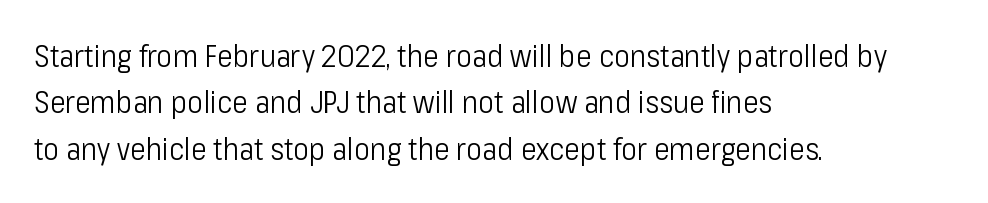
The image shows 30 px light, condensed sans-serif type, upright; set left-aligned, normal line spacing (1.55x), normal letter spacing, not underlined; low stroke contrast and a medium x-height.
